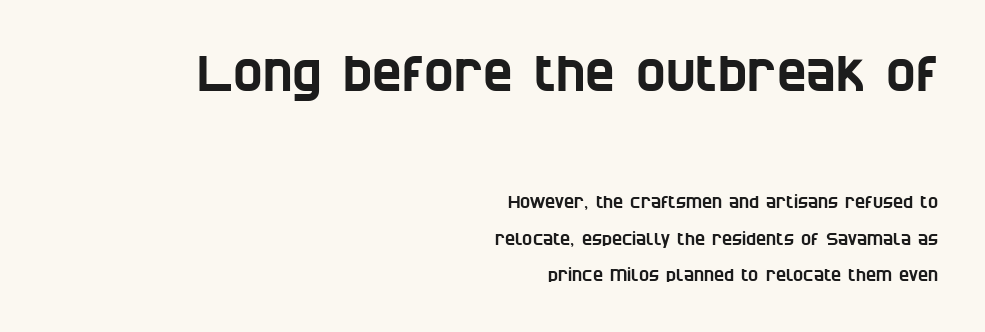
Q: Is the typeface a serif or a sans-serif typeface? A: Sans-serif.
Q: Is the text underlined? A: No.
Q: How is the paragraph aligned? A: Right-aligned.
Q: Is the spacing between letters normal or unusually wide? A: Normal.
Q: Is the spacing between lines tight, normal or loose? A: Loose.
Q: Which block of text is set in a larger size, the first (top) or the second (bottom)? A: The first (top) one.
Q: Width (condensed, normal, or wide)? A: Condensed.
Q: Stroke contrast? A: Low.
Q: x-height? A: Large.
Q: Monospaced? A: No.
